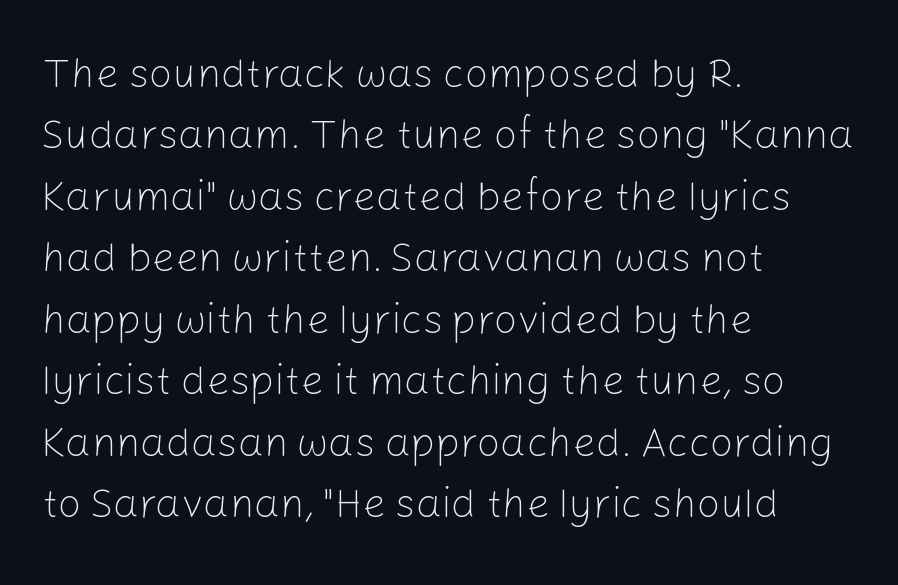
These lines are set flush left with a ragged right edge. Think of a printed novel: that variable character pitch is what you see here. Type without underlining. Interline gaps are of average width in this sample.
